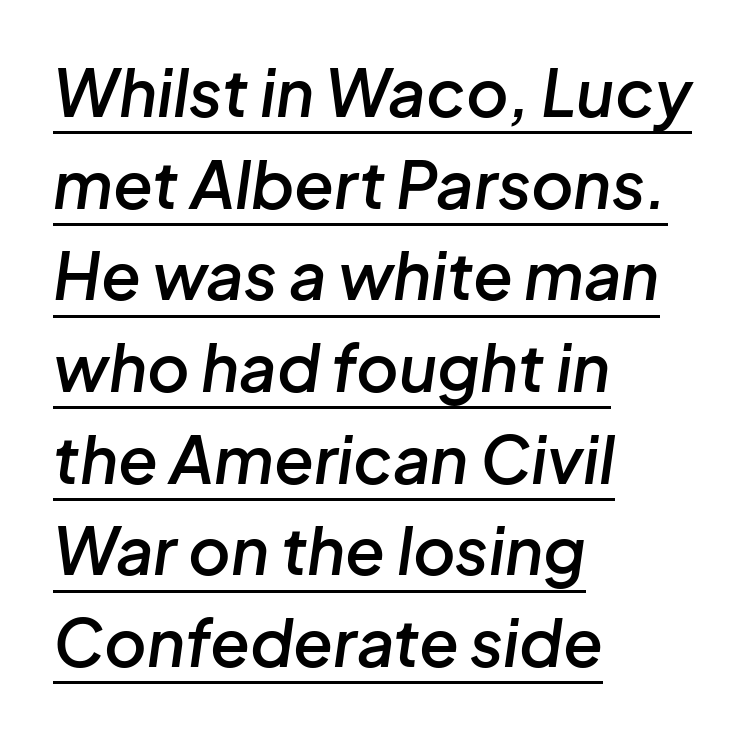
A continuous stroke trails under the words, as in a hyperlink. The glyphs look as if they've been sheared to an angle. Proportional: the letters do not fall into vertical columns. Visually the block forms a straight wall on the left and a jagged coastline on the right. How are the letters spaced? Ordinarily, with no added tracking. The space between consecutive lines is moderate.
